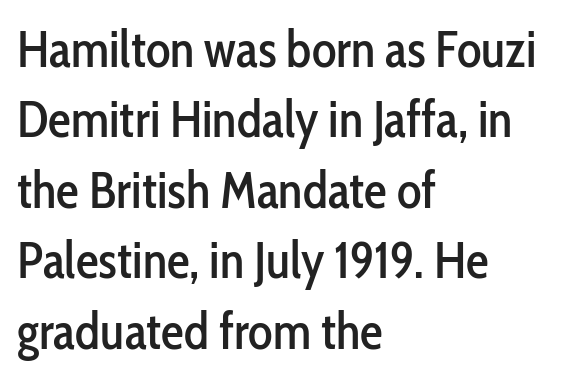
The image shows 51 px condensed sans-serif type, upright; set left-aligned, normal line spacing (1.38x), normal letter spacing, not underlined; low stroke contrast and a medium x-height.
